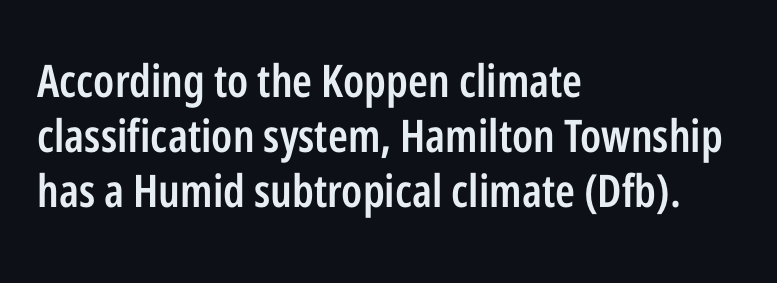
{"serif": "no", "italic": "no", "bold": "semi", "weight": "semibold", "width": "condensed", "stroke_contrast": "low", "x_height": "medium", "monospaced": "no", "underline": "no", "align": "left", "line_spacing_ratio": 1.22, "letter_spacing": "normal", "letter_spacing_em": 0.0, "glyph_px": 45}
